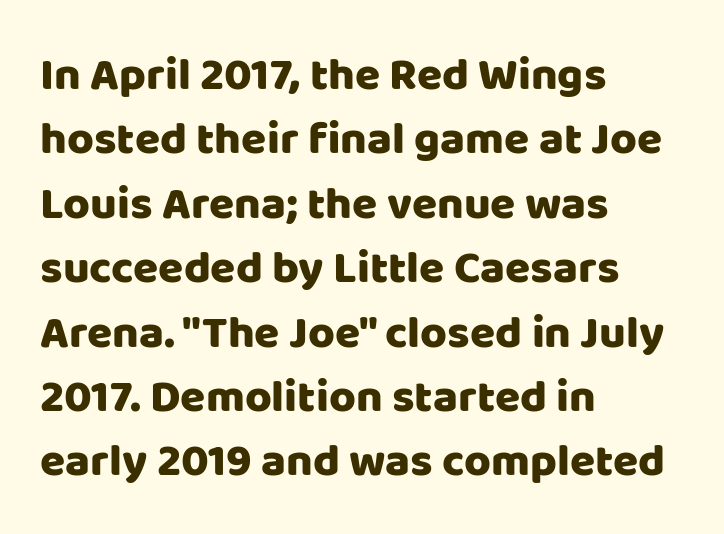
Q: Is the text italic (slanted)? A: No, it is upright.
Q: Is the typeface a serif or a sans-serif typeface? A: Sans-serif.
Q: Is the text underlined? A: No.
Q: How is the paragraph aligned? A: Left-aligned.
Q: Is the spacing between letters normal or unusually wide? A: Normal.
Q: Is the spacing between lines tight, normal or loose? A: Normal.
Q: Width (condensed, normal, or wide)? A: Normal.
Q: Stroke contrast? A: Low.
Q: x-height? A: Large.
Q: Monospaced? A: No.
